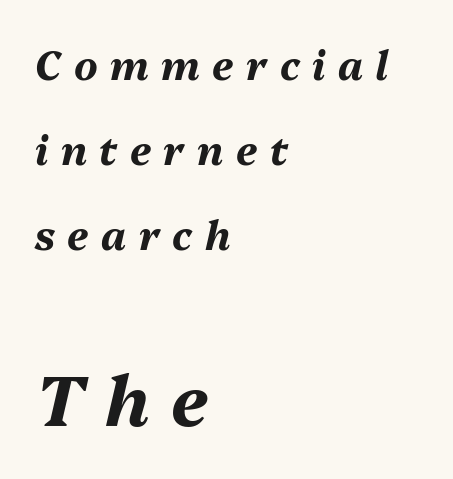
If you drew a line through each stem, it would be angled. Words float on clear page, feet unadorned. Think of a printed novel: that variable character pitch is what you see here. The composition opens small and finishes big.
